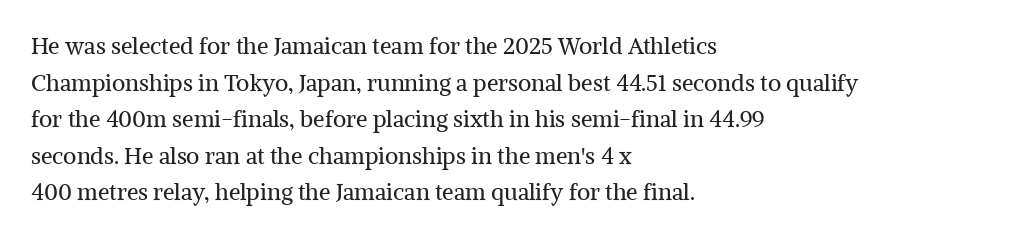
{"italic": "no", "bold": "no", "underline": "no", "align": "left", "line_spacing": "normal", "line_spacing_ratio": 1.59, "letter_spacing": "normal", "letter_spacing_em": 0.0, "glyph_px": 23}
